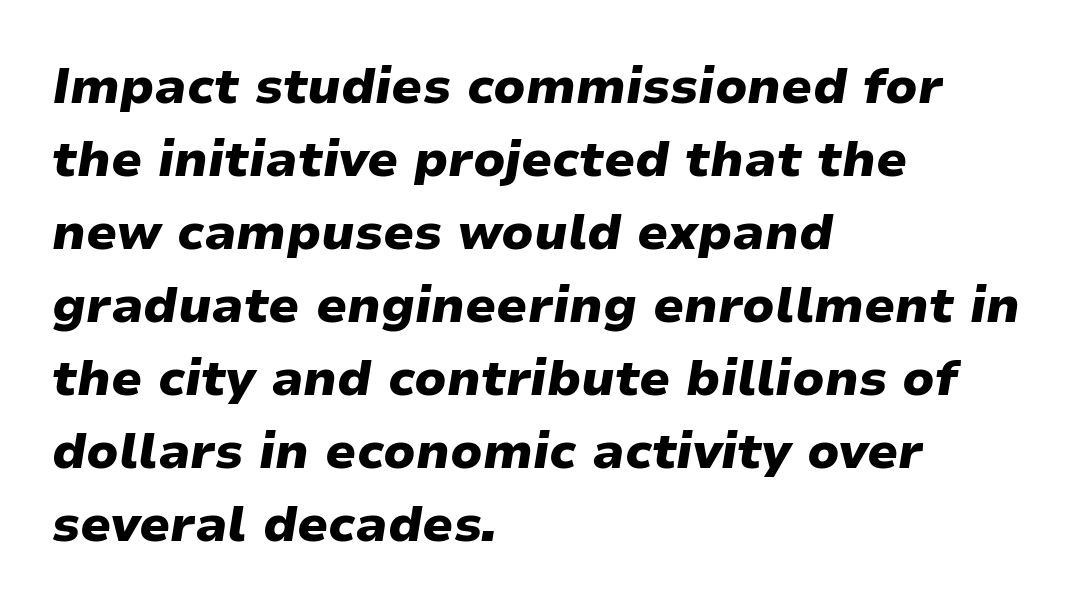
The image shows 50 px heavy type, italic (leaning right); set left-aligned, normal line spacing (1.46x), normal letter spacing, not underlined; low stroke contrast and a medium x-height.
